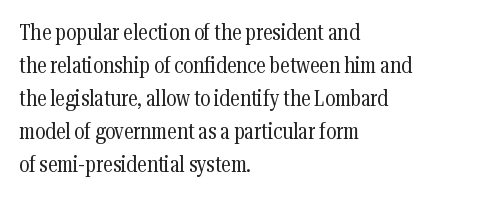
The image shows 22 px text type, upright; set left-aligned, normal line spacing (1.5x), normal letter spacing, not underlined.
